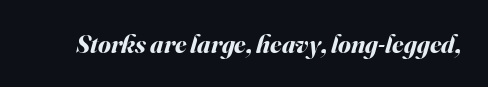
{"italic": "yes", "lean": "right", "slant_degrees": 16, "bold": "yes", "underline": "no", "letter_spacing": "normal", "letter_spacing_em": 0.0, "glyph_px": 26}
